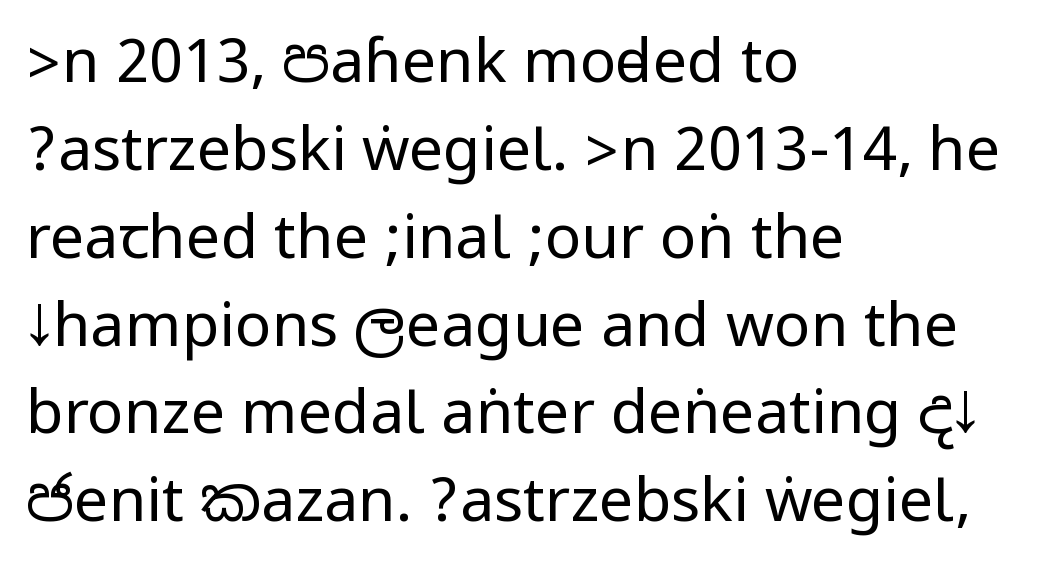
{"serif": "no", "italic": "no", "bold": "no", "weight": "regular", "width": "condensed", "stroke_contrast": "low", "underline": "no", "align": "left", "line_spacing": "normal", "line_spacing_ratio": 1.44, "letter_spacing": "normal", "letter_spacing_em": 0.0, "glyph_px": 61}
